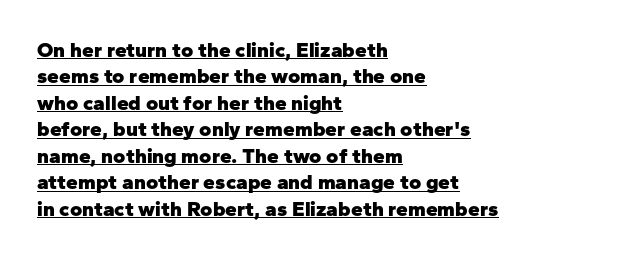
The image shows 21 px bold type, upright; set left-aligned, normal line spacing (1.26x), normal letter spacing, underlined.
